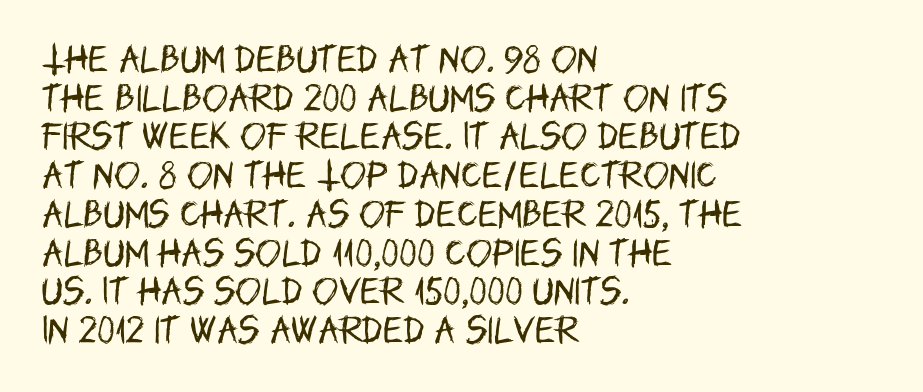
{"serif": "no", "italic": "no", "bold": "no", "weight": "regular", "width": "condensed", "stroke_contrast": "low", "x_height": "large", "monospaced": "no", "underline": "no", "align": "left", "line_spacing": "normal", "line_spacing_ratio": 1.25, "letter_spacing": "normal", "letter_spacing_em": 0.0, "glyph_px": 31}
